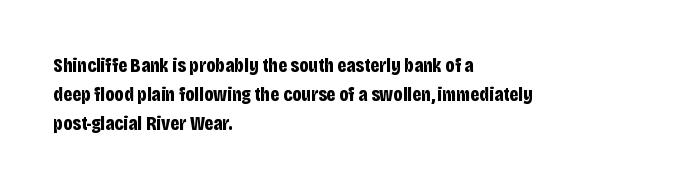
Line starts are locked; line ends wander. Bold? Absolutely — the strokes are thick and heavy. Nobody touched the tracking dial on this one. Bare-footed words on every line. These lines sit exactly where default settings would place them.
